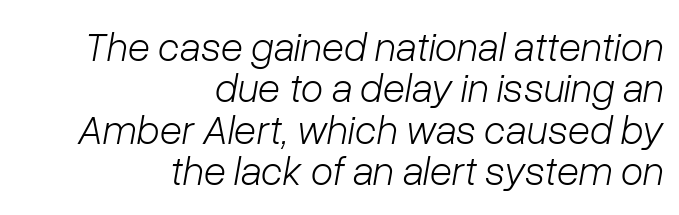
{"italic": "yes", "lean": "right", "slant_degrees": 10, "bold": "no", "weight": "light", "width": "normal", "stroke_contrast": "low", "x_height": "medium", "monospaced": "no", "underline": "no", "align": "right", "line_spacing": "tight", "line_spacing_ratio": 1.01, "letter_spacing": "normal", "letter_spacing_em": 0.0, "glyph_px": 41}
